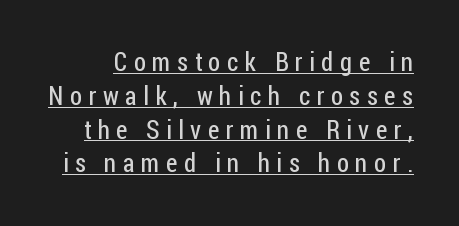
Q: Is the text bold? A: No.
Q: Is the text italic (slanted)? A: No, it is upright.
Q: Is the text underlined? A: Yes.
Q: Is the spacing between letters normal or unusually wide? A: Unusually wide.
Q: Is the spacing between lines tight, normal or loose? A: Normal.
